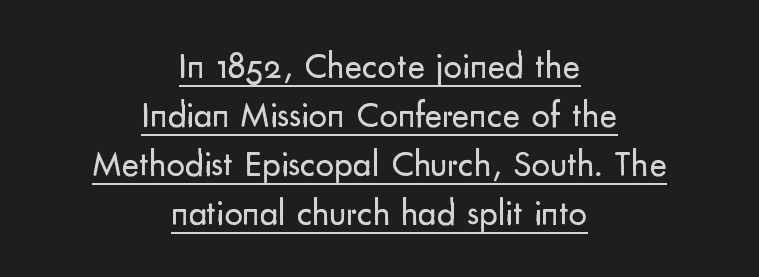
{"serif": "no", "italic": "no", "bold": "no", "weight": "regular", "width": "normal", "stroke_contrast": "low", "x_height": "small", "monospaced": "no", "underline": "yes", "align": "center", "line_spacing": "normal", "line_spacing_ratio": 1.32, "letter_spacing": "normal", "letter_spacing_em": 0.0, "glyph_px": 37}
